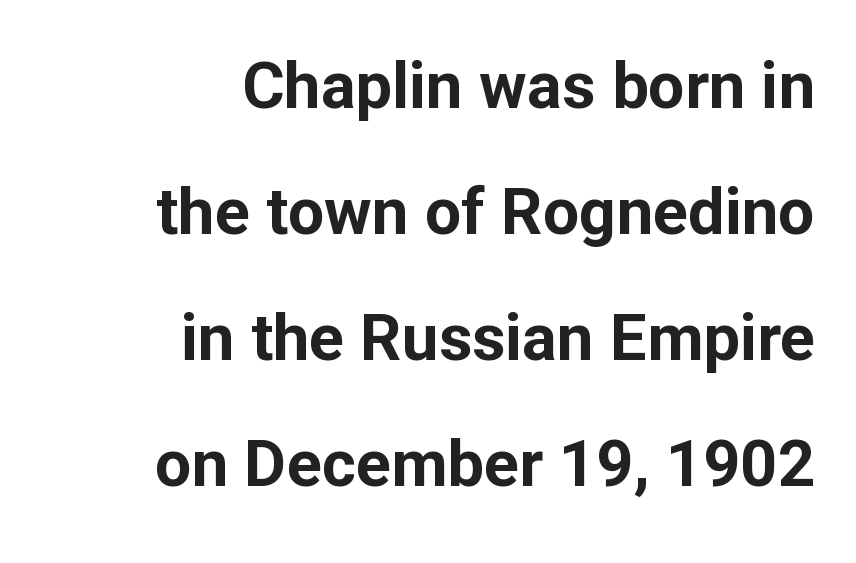
The image shows 65 px bold sans-serif type, upright; set right-aligned, loose line spacing (1.94x), normal letter spacing, not underlined; low stroke contrast and a medium x-height.
